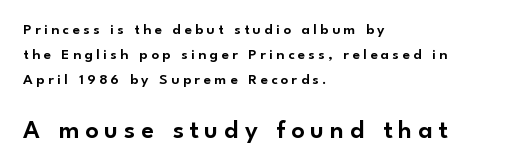
The image shows 26 px text type, upright; set left-aligned, normal line spacing (1.68x), unusually wide letter spacing (+0.23 em), not underlined; the second (bottom) block is 1.73x larger.
